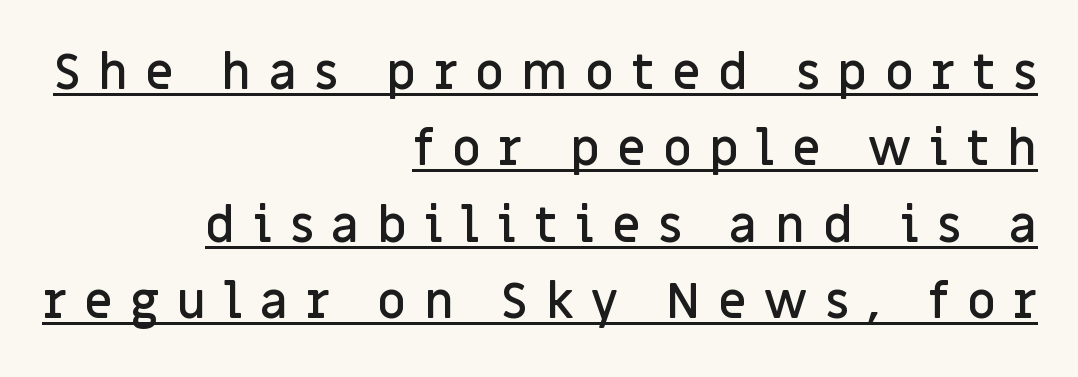
Leading matches the norm, producing a regular column. The font's upright variant was chosen for this text. Glyph-to-glyph distance is far greater than everyday printed text. The passage shown is typed in a proportional face where columns would drift.
